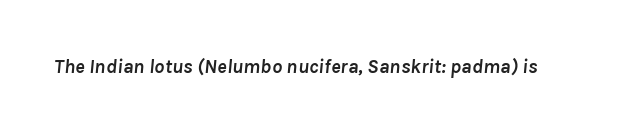
Q: Is the text bold? A: Yes.
Q: Is the text italic (slanted)? A: Yes, it leans right by about 8 degrees.
Q: Is the text underlined? A: No.
Q: Is the spacing between letters normal or unusually wide? A: Normal.
